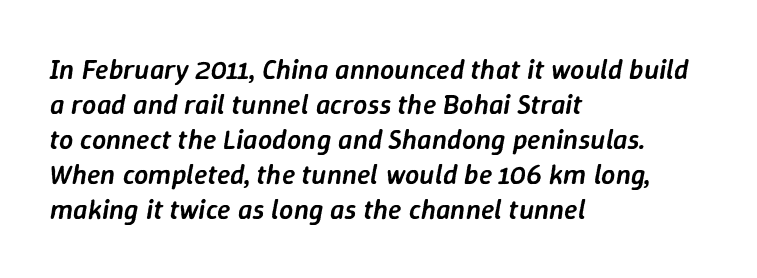
The image shows 28 px semibold type, italic (leaning right); set left-aligned, normal line spacing (1.25x), normal letter spacing, not underlined; low stroke contrast and a medium x-height.
